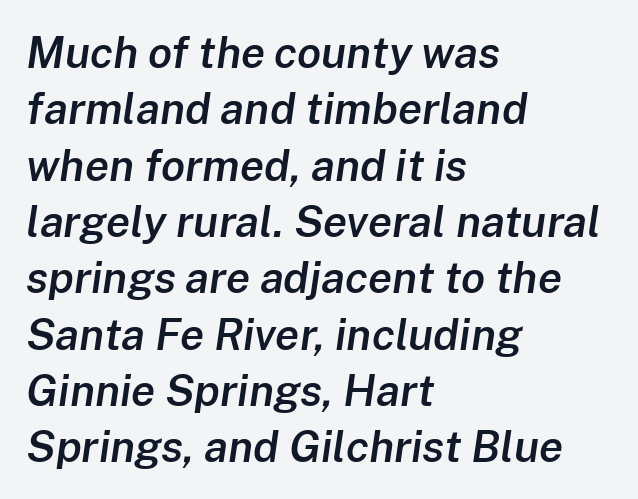
When letters slant like this, we call the style italic. Each new line begins a customary step beneath the previous one. A bit beefed up — I'd call it semibold rather than bold. Character widths vary here, with narrow letters taking less room than wide ones. The zone under the glyphs is completely vacant. How are the letters spaced? Ordinarily, with no added tracking.
